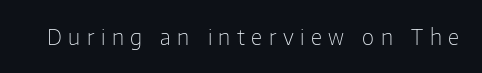
The image shows 21 px text type, upright; set unusually wide letter spacing (+0.31 em), not underlined.
